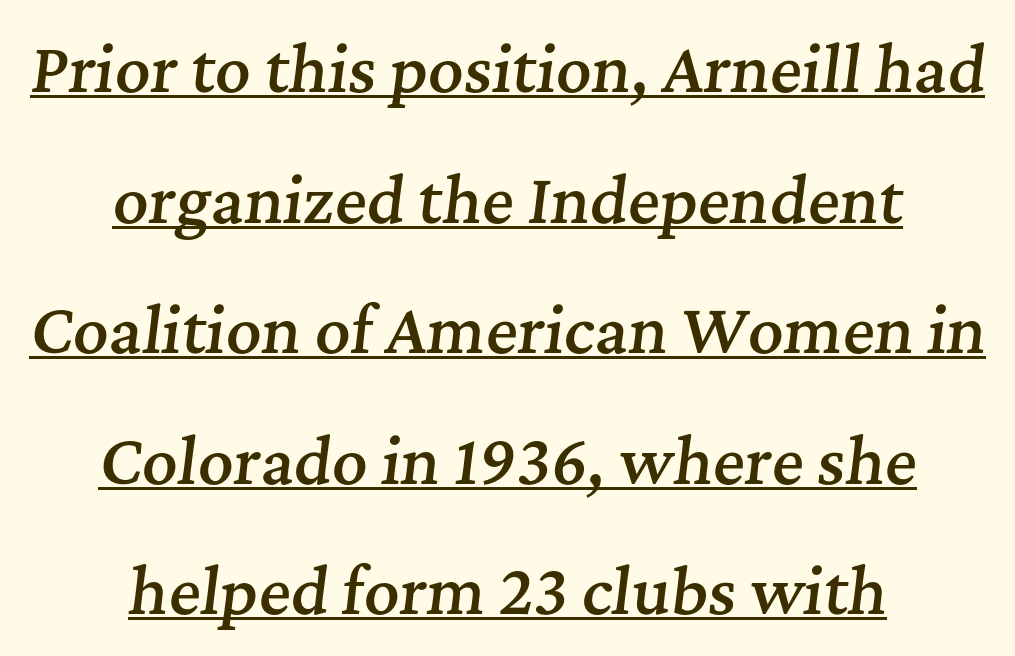
Q: Is the text bold? A: Semi-bold.
Q: Is the text italic (slanted)? A: Yes, it leans right by about 7 degrees.
Q: Is the typeface a serif or a sans-serif typeface? A: Serif.
Q: Is the text underlined? A: Yes.
Q: How is the paragraph aligned? A: Centered.
Q: Is the spacing between letters normal or unusually wide? A: Normal.
Q: Is the spacing between lines tight, normal or loose? A: Loose.
Q: Width (condensed, normal, or wide)? A: Normal.
Q: Stroke contrast? A: Medium.
Q: x-height? A: Medium.
Q: Monospaced? A: No.
